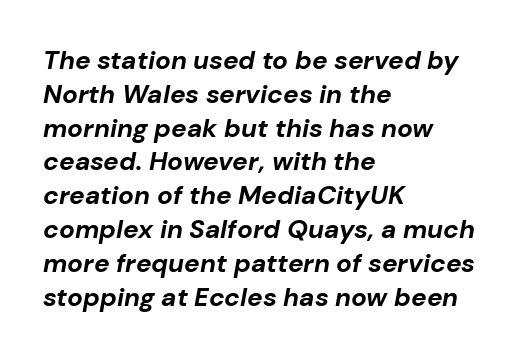
Q: Is the text bold? A: Yes.
Q: Is the text italic (slanted)? A: Yes, it leans right by about 10 degrees.
Q: Is the text underlined? A: No.
Q: How is the paragraph aligned? A: Left-aligned.
Q: Is the spacing between letters normal or unusually wide? A: Normal.
Q: Is the spacing between lines tight, normal or loose? A: Normal.
